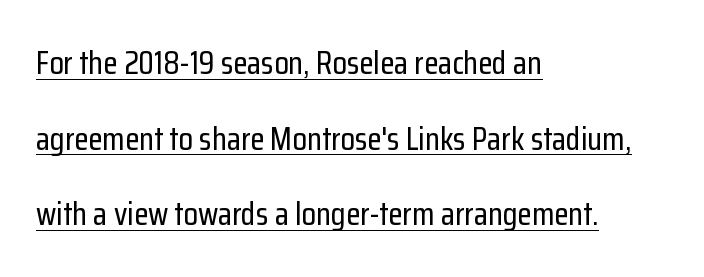
A typesetter would mark this as roman, not italic. A typesetter would call this proportional, since set widths differ per character. These lines keep a tight, regular rhythm from letter to letter. The paragraph shown leans on its left margin. The words here are underlined. Baseline-to-baseline distance is far greater than the letter height.
